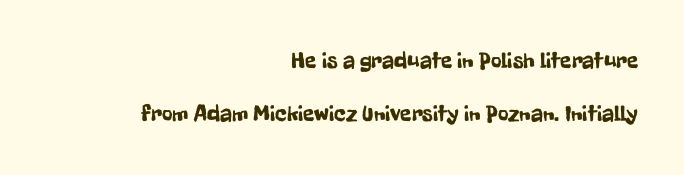
Q: Is the text italic (slanted)? A: No, it is upright.
Q: Is the text underlined? A: No.
Q: How is the paragraph aligned? A: Right-aligned.
Q: Is the spacing between letters normal or unusually wide? A: Normal.
Q: Is the spacing between lines tight, normal or loose? A: Loose.
